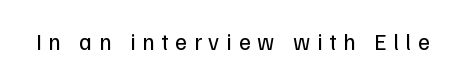
Upright lettering throughout. The type is letterspaced generously, with wide tracking. The font sits on the lighter half of the weight spectrum, regular included. The glyphs are unaccompanied by any horizontal stroke below them.
